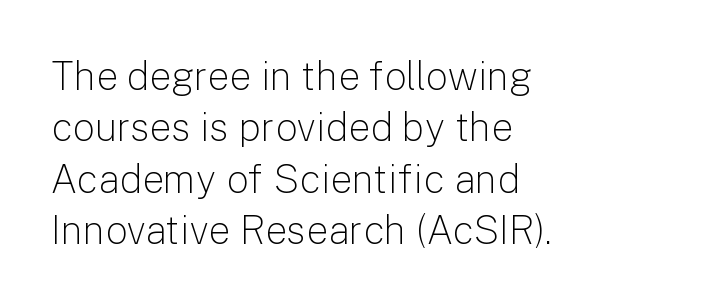
Q: Is the text bold? A: No.
Q: Is the text italic (slanted)? A: No, it is upright.
Q: Is the typeface a serif or a sans-serif typeface? A: Sans-serif.
Q: Is the text underlined? A: No.
Q: How is the paragraph aligned? A: Left-aligned.
Q: Is the spacing between letters normal or unusually wide? A: Normal.
Q: Is the spacing between lines tight, normal or loose? A: Normal.
Q: Width (condensed, normal, or wide)? A: Normal.
Q: Stroke contrast? A: Low.
Q: x-height? A: Medium.
Q: Monospaced? A: No.
